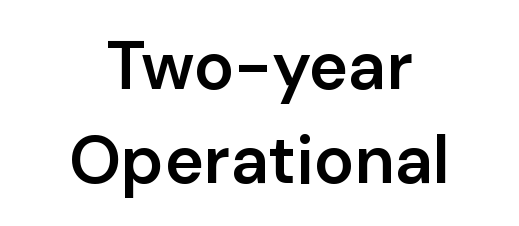
The image shows 67 px semibold sans-serif type, upright; set centered, normal line spacing (1.4x), normal letter spacing, not underlined; low stroke contrast and a medium x-height.
